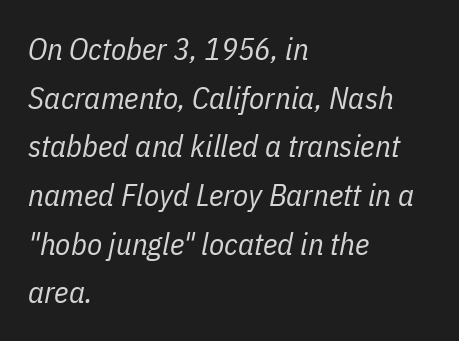
These lines keep a tight, regular rhythm from letter to letter. The font is comparable to plain body text, perhaps lighter. Proportional: the letters do not fall into vertical columns. The rendering applies a slant to the glyphs. Descenders are the only things crossing below the line. The designer left line spacing at the default.
